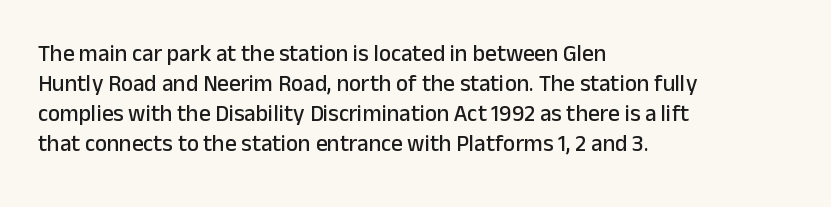
The image shows 23 px text type, upright; set left-aligned, normal line spacing (1.31x), normal letter spacing, not underlined.
